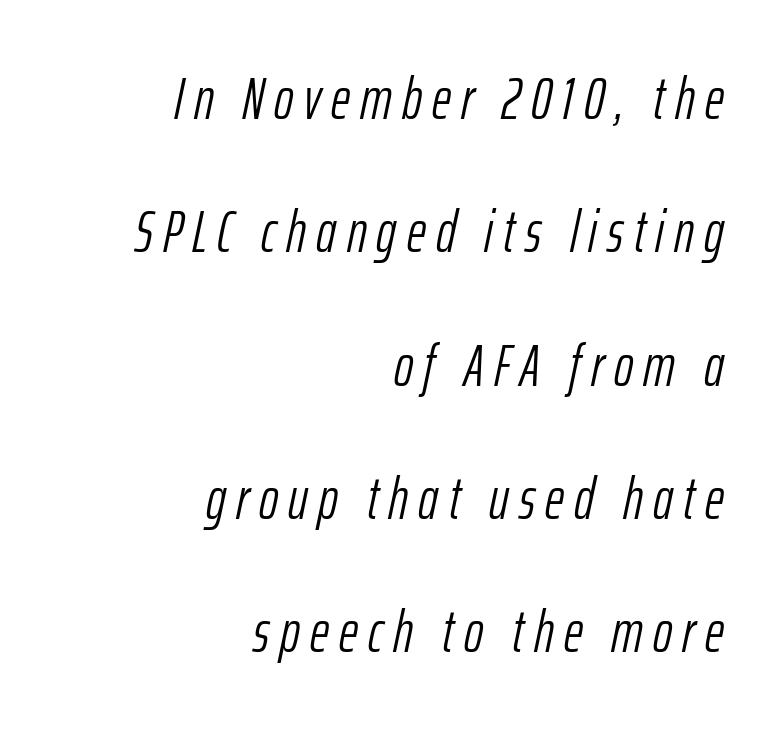
Q: Is the text bold? A: No.
Q: Is the text italic (slanted)? A: Yes, it leans right by about 12 degrees.
Q: Is the text underlined? A: No.
Q: How is the paragraph aligned? A: Right-aligned.
Q: Is the spacing between lines tight, normal or loose? A: Loose.
Q: Width (condensed, normal, or wide)? A: Condensed.
Q: Stroke contrast? A: Low.
Q: x-height? A: Medium.
Q: Monospaced? A: No.
